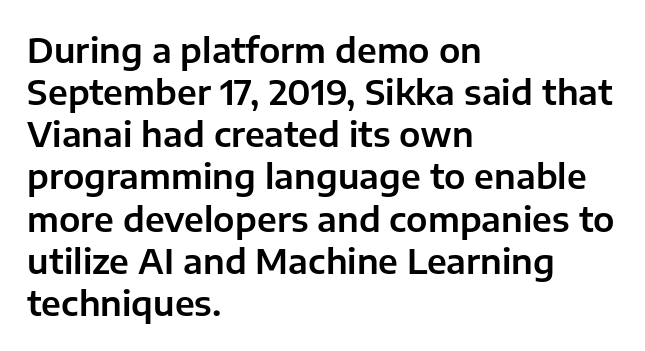
Q: Is the text italic (slanted)? A: No, it is upright.
Q: Is the typeface a serif or a sans-serif typeface? A: Sans-serif.
Q: Is the text underlined? A: No.
Q: How is the paragraph aligned? A: Left-aligned.
Q: Is the spacing between letters normal or unusually wide? A: Normal.
Q: Width (condensed, normal, or wide)? A: Normal.
Q: Stroke contrast? A: Low.
Q: x-height? A: Medium.
Q: Monospaced? A: No.
